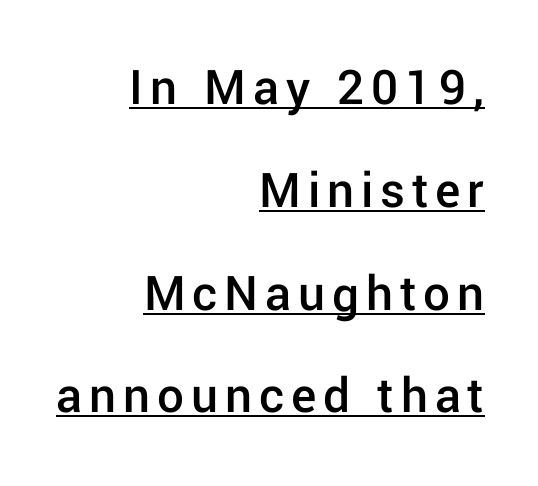
{"serif": "no", "italic": "no", "bold": "semi", "weight": "semibold", "width": "normal", "stroke_contrast": "low", "x_height": "medium", "monospaced": "no", "underline": "yes", "align": "right", "line_spacing": "loose", "line_spacing_ratio": 1.94, "glyph_px": 53}
